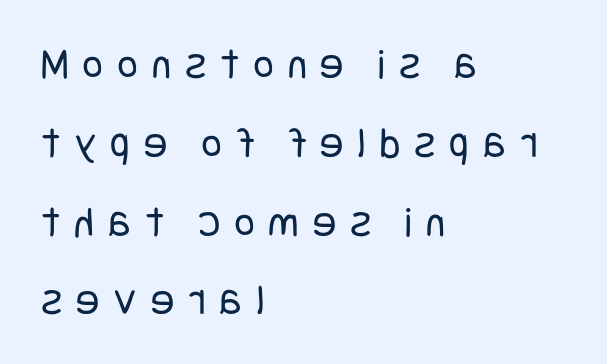
Q: Is the text bold? A: No.
Q: Is the text italic (slanted)? A: No, it is upright.
Q: Is the typeface a serif or a sans-serif typeface? A: Sans-serif.
Q: Is the text underlined? A: No.
Q: How is the paragraph aligned? A: Left-aligned.
Q: Is the spacing between letters normal or unusually wide? A: Unusually wide.
Q: Width (condensed, normal, or wide)? A: Condensed.
Q: Stroke contrast? A: Low.
Q: x-height? A: Large.
